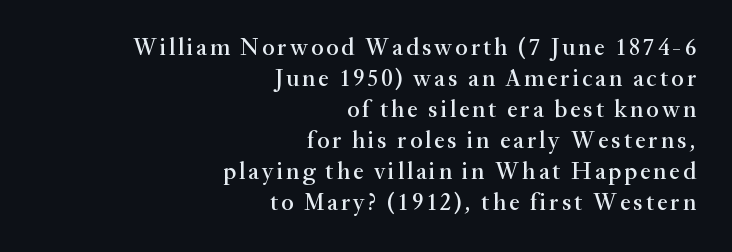
The image shows 24 px text type, upright; set right-aligned, normal line spacing (1.29x), not underlined.
